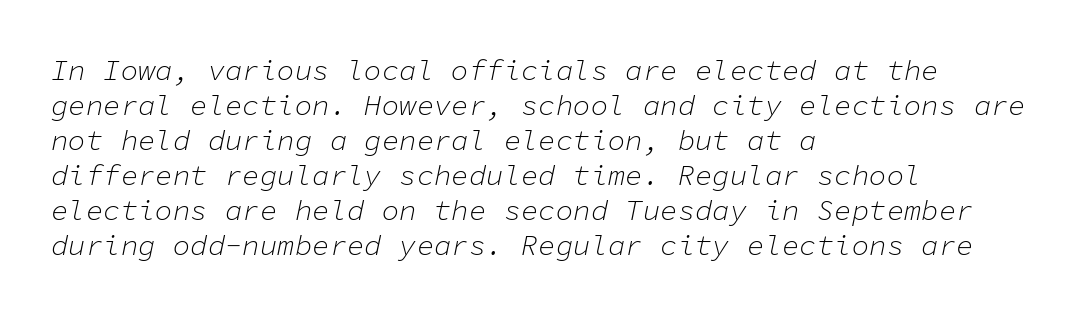
The image shows 29 px light type, italic (leaning right), monospaced; set left-aligned, line spacing 1.21x, normal letter spacing, not underlined; low stroke contrast and a medium x-height.
